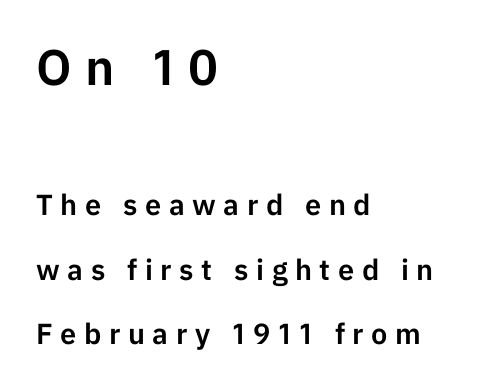
The type family on display is of the sans-serif kind. These lines stand farther apart than default settings would place them. A student would notice the top passage is typeset larger than what follows. All the whitespace from short lines collects on the right. The face used here is proportionally spaced, like ordinary book or web type.
